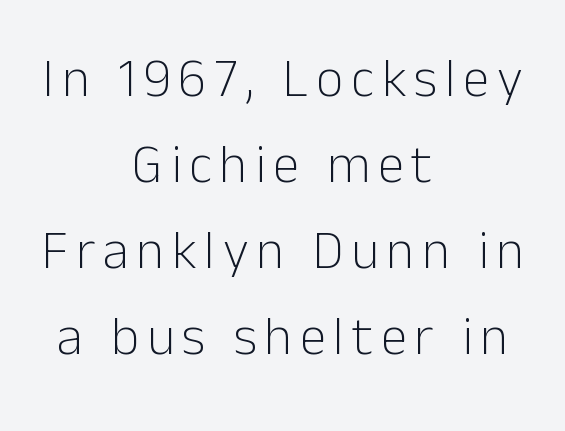
{"serif": "no", "italic": "no", "bold": "no", "weight": "light", "width": "normal", "stroke_contrast": "low", "x_height": "medium", "monospaced": "no", "underline": "no", "align": "center", "line_spacing": "normal", "line_spacing_ratio": 1.59, "glyph_px": 54}
